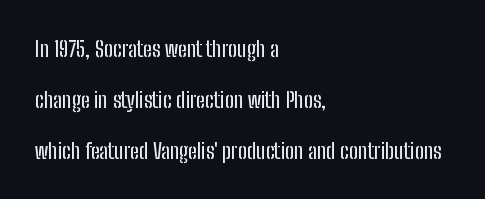
The image shows 22 px text type, upright; set left-aligned, loose line spacing (2.31x), normal letter spacing, not underlined.
